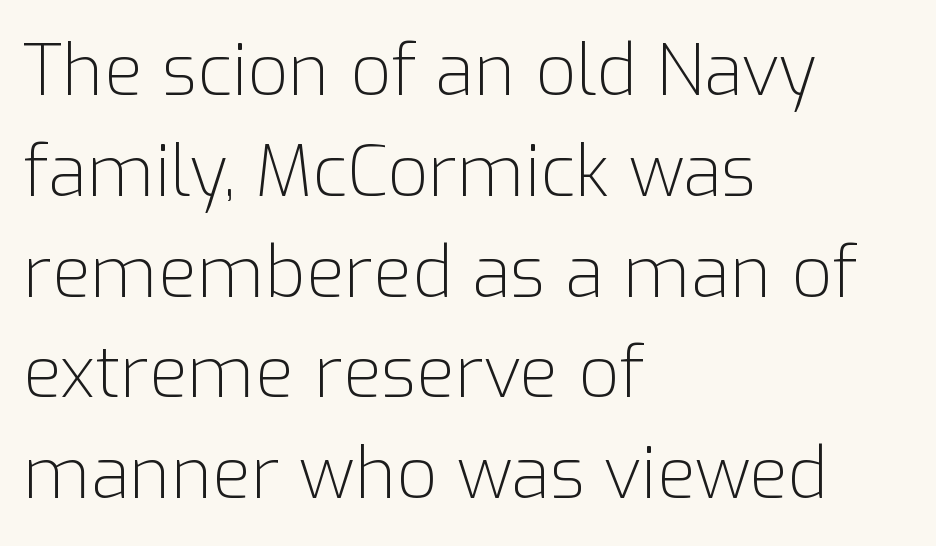
Think standard paragraph weight, or any step lighter than that. This sample keeps an unexceptional amount of space between lines. Letter spacing: default. These lines are rendered in a variable-pitch font.
